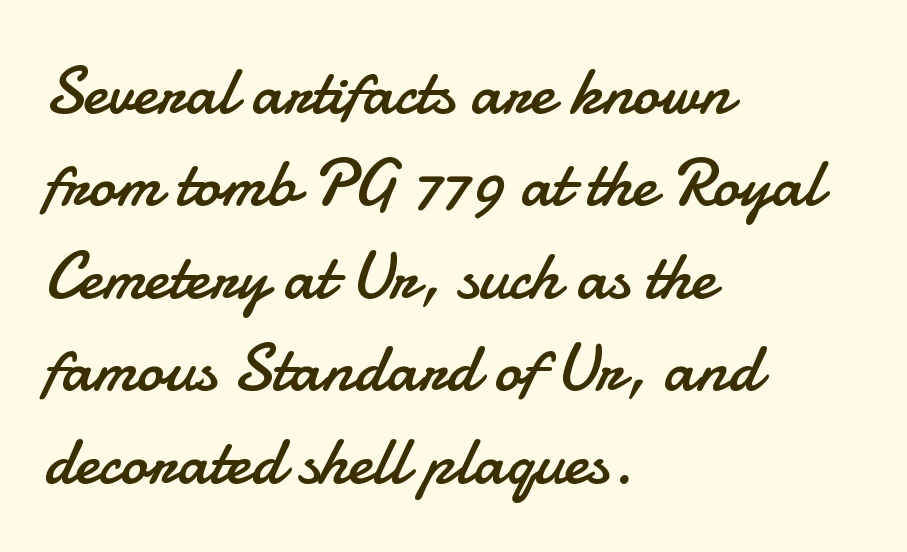
{"serif": "no", "bold": "no", "weight": "regular", "width": "normal", "stroke_contrast": "low", "x_height": "small", "monospaced": "no", "underline": "no", "align": "left", "line_spacing": "normal", "line_spacing_ratio": 1.36, "letter_spacing": "normal", "letter_spacing_em": 0.0, "glyph_px": 68}
